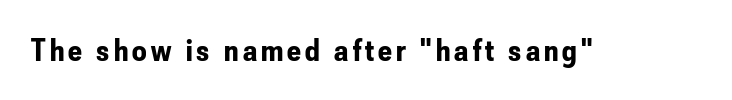
The image shows 32 px bold, condensed sans-serif type, upright; set not underlined; low stroke contrast and a small x-height.
